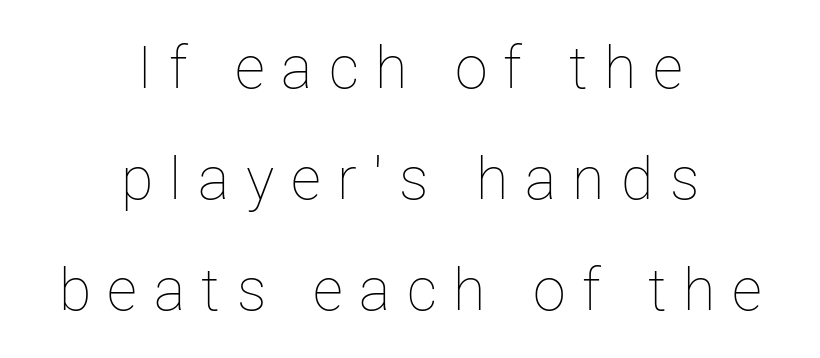
The image shows 59 px thin type, upright; set centered, line spacing 1.88x, unusually wide letter spacing (+0.28 em), not underlined; low stroke contrast and a medium x-height.
